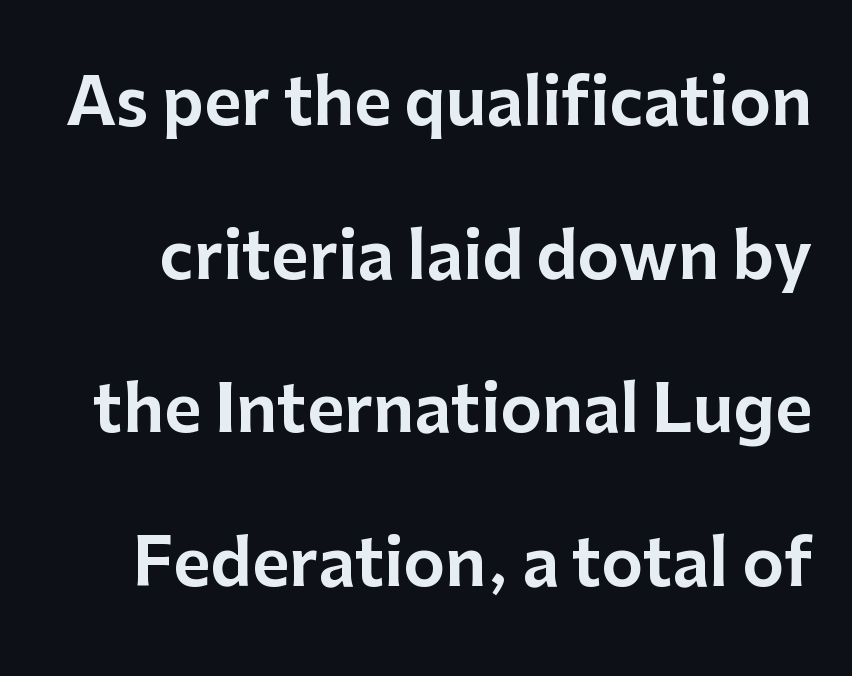
Q: Is the text italic (slanted)? A: No, it is upright.
Q: Is the typeface a serif or a sans-serif typeface? A: Sans-serif.
Q: Is the text underlined? A: No.
Q: Is the spacing between letters normal or unusually wide? A: Normal.
Q: Is the spacing between lines tight, normal or loose? A: Loose.
Q: Width (condensed, normal, or wide)? A: Normal.
Q: Stroke contrast? A: Low.
Q: x-height? A: Medium.
Q: Monospaced? A: No.
